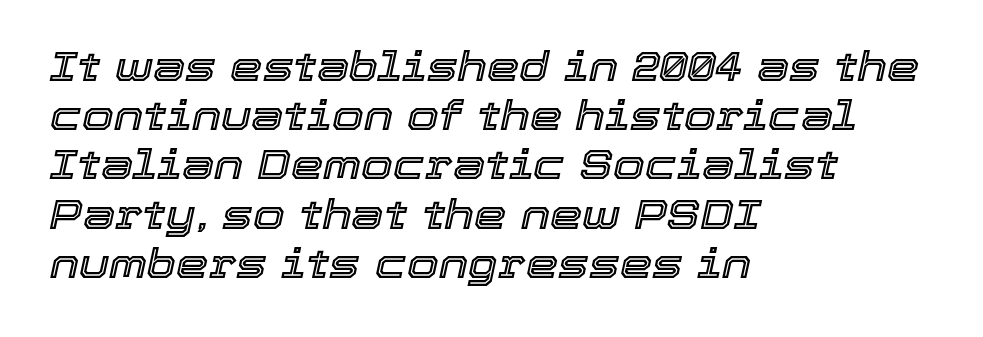
Q: Is the text italic (slanted)? A: Yes, it leans right by about 12 degrees.
Q: Is the text underlined? A: No.
Q: How is the paragraph aligned? A: Left-aligned.
Q: Is the spacing between letters normal or unusually wide? A: Normal.
Q: Width (condensed, normal, or wide)? A: Normal.
Q: x-height? A: Medium.
Q: Monospaced? A: No.
